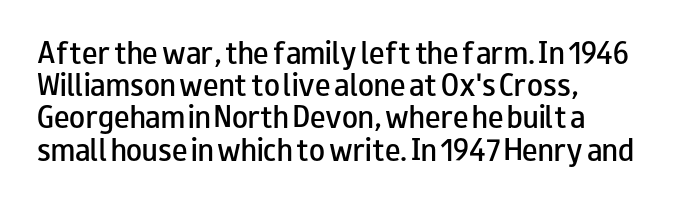
Italic? Not at all — the glyphs are vertical. The space beneath each line is pristine and unruled. Stems and bowls a touch heavier than normal — semibold. The paragraph shown leans on its left margin.
